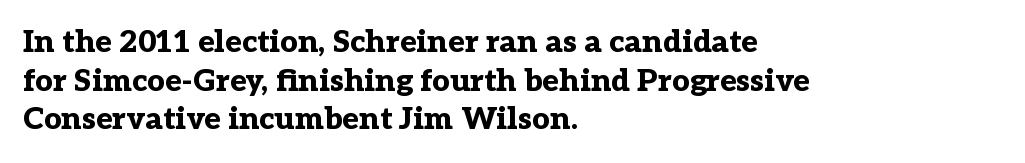
Unlike italic type, these characters show no tilt at all. In terms of letterspacing, this is plain default setting. If you drew a ruler down the left edge, every line would touch it. Examine the stroke ends and you'll spot serifs.
